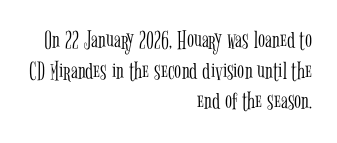
The image shows 26 px text type, upright; set right-aligned, line spacing 1.18x, normal letter spacing, not underlined.
